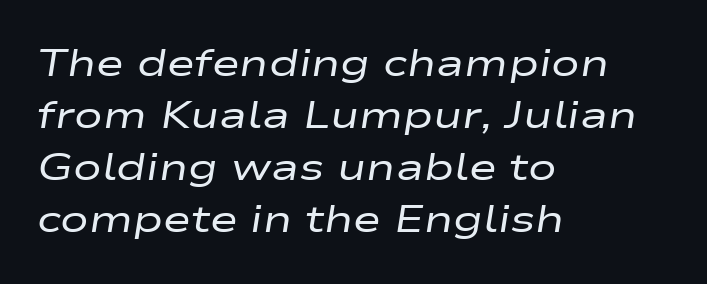
The image shows 38 px regular-weight, wide type, italic (leaning right); set left-aligned, normal line spacing (1.37x), normal letter spacing, not underlined; low stroke contrast and a medium x-height.
